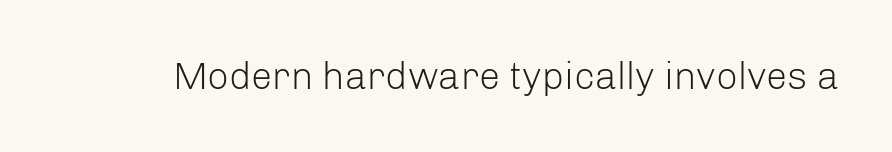
Heft: none added — not bold. Spacing between characters is what you'd get straight out of the box. In terms of letterform style, serifs are entirely absent. Bare-footed words on every line. The rendering uses natural spacing where letterforms have individual widths.
